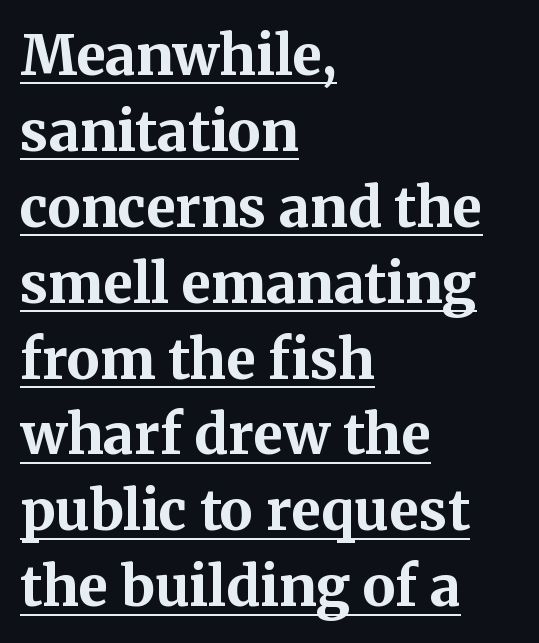
{"serif": "yes", "italic": "no", "bold": "yes", "weight": "bold", "width": "normal", "stroke_contrast": "medium", "x_height": "medium", "monospaced": "no", "underline": "yes", "align": "left", "line_spacing": "normal", "line_spacing_ratio": 1.38, "letter_spacing": "normal", "letter_spacing_em": 0.0, "glyph_px": 55}
